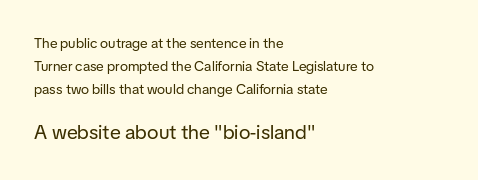
Stem width sits at or under what a default text font uses. Has an underline been added? It has not. This rendering uses left alignment, leaving the right contour irregular. Every character sits straight up, as roman type does.
